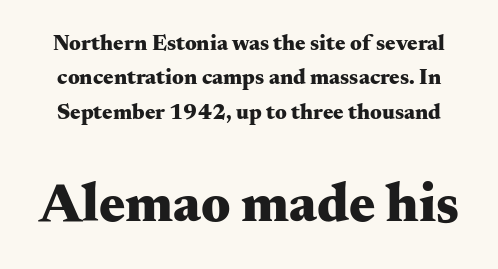
The image shows 55 px heavy, wide serif type, upright; set normal line spacing (1.56x), normal letter spacing, not underlined; the second (bottom) block is 2.5x larger; medium stroke contrast and a small x-height.
